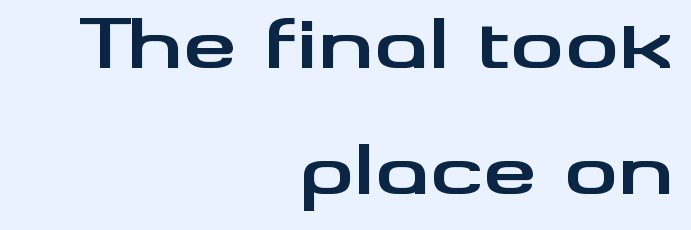
Q: Is the text bold? A: Yes.
Q: Is the text italic (slanted)? A: No, it is upright.
Q: Is the typeface a serif or a sans-serif typeface? A: Sans-serif.
Q: Is the text underlined? A: No.
Q: How is the paragraph aligned? A: Right-aligned.
Q: Is the spacing between letters normal or unusually wide? A: Normal.
Q: Width (condensed, normal, or wide)? A: Wide.
Q: Stroke contrast? A: Medium.
Q: x-height? A: Small.
Q: Monospaced? A: No.
